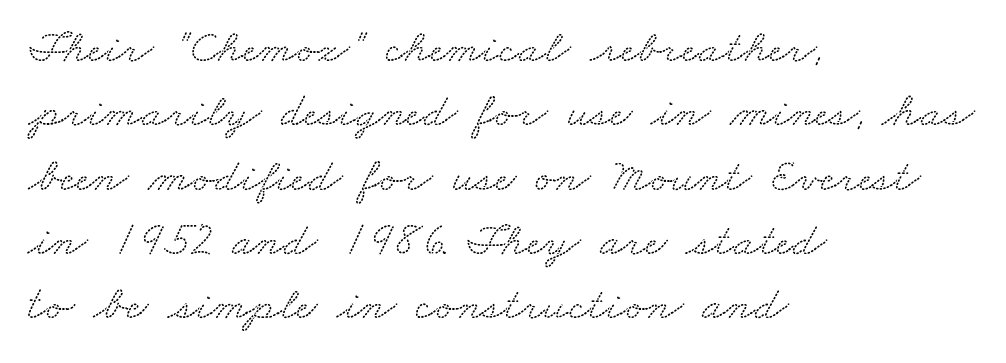
Do the characters align in a grid? No, the font is proportional. Layout note: lines flush left. Rule under the text: the space is simply empty. Successive baselines arrive at the customary interval.
